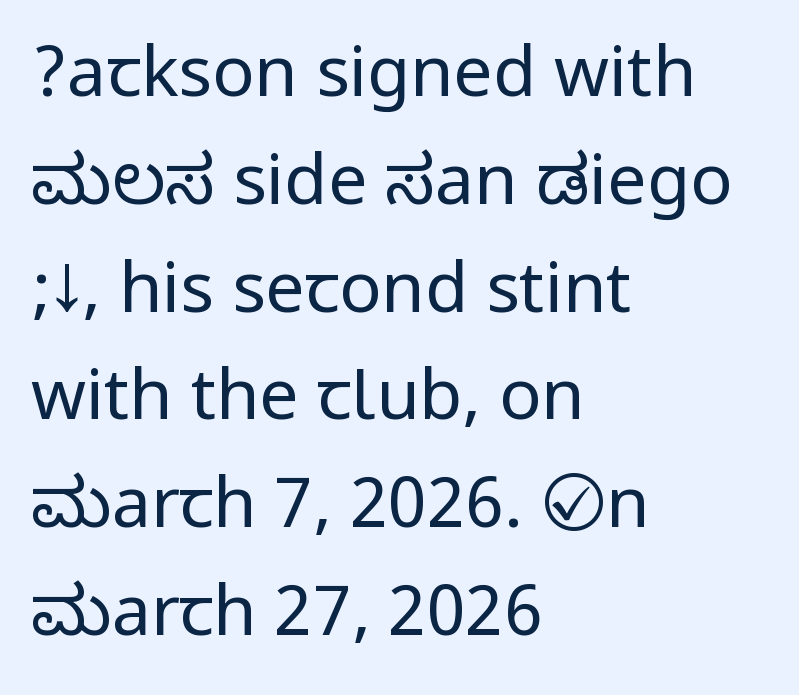
{"serif": "no", "italic": "no", "bold": "no", "weight": "regular", "width": "condensed", "stroke_contrast": "low", "underline": "no", "align": "left", "line_spacing": "normal", "line_spacing_ratio": 1.54, "letter_spacing": "normal", "letter_spacing_em": 0.0, "glyph_px": 70}
